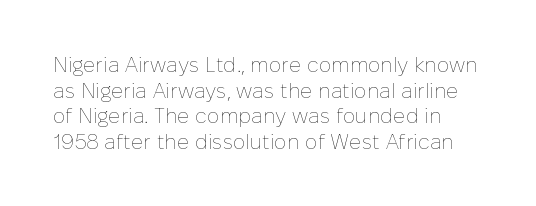
Q: Is the text bold? A: No.
Q: Is the text italic (slanted)? A: No, it is upright.
Q: Is the text underlined? A: No.
Q: Is the spacing between letters normal or unusually wide? A: Normal.
